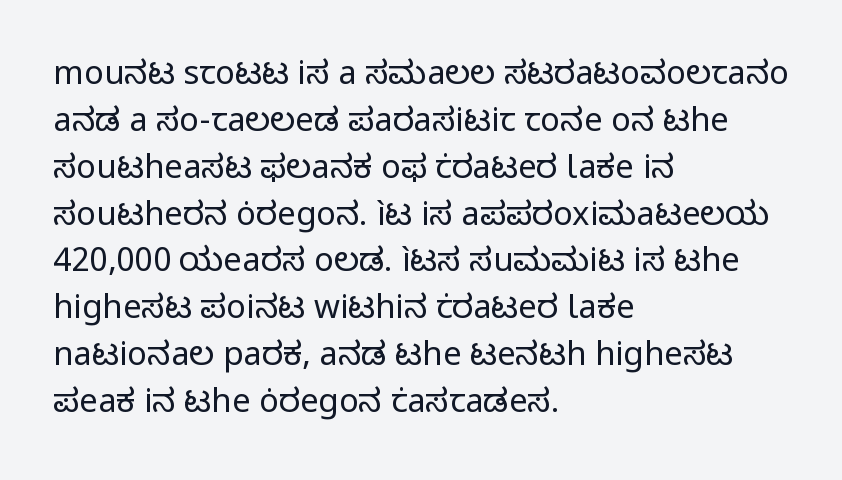
The image shows 33 px regular-weight sans-serif type, upright; set left-aligned, normal line spacing (1.42x), normal letter spacing, not underlined; low stroke contrast and a medium x-height.
